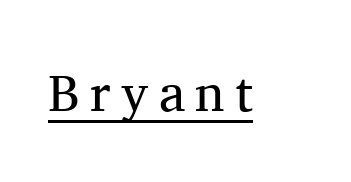
Between one letter and the next there's a generous, obvious gap. Stems here are at most as thick as an everyday book face. Characters remain perfectly vertical along every line. The specimen includes a rule beneath the text block's lines. Is this a fixed-width face? No — the glyphs have proportional, varying widths.
